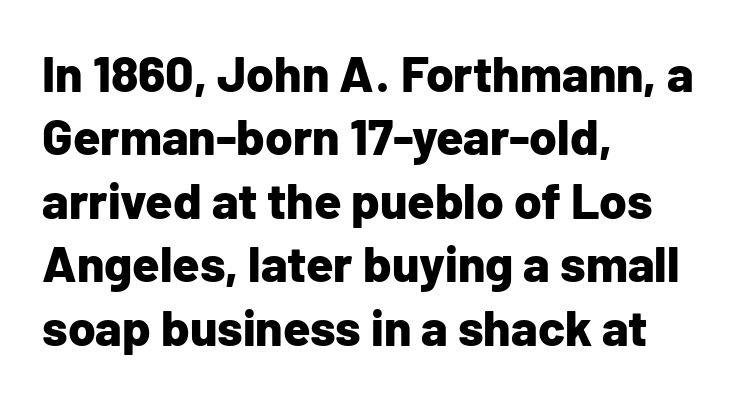
The image shows 50 px bold sans-serif type, upright; set left-aligned, normal line spacing (1.27x), normal letter spacing, not underlined; low stroke contrast and a medium x-height.
